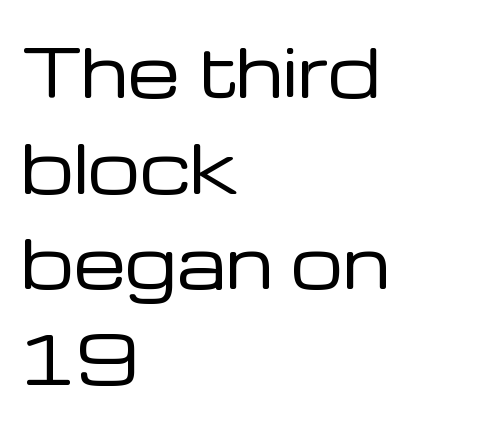
{"serif": "no", "italic": "no", "bold": "no", "weight": "regular", "width": "normal", "stroke_contrast": "low", "x_height": "medium", "monospaced": "no", "underline": "no", "align": "left", "line_spacing": "normal", "line_spacing_ratio": 1.45, "letter_spacing": "normal", "letter_spacing_em": 0.0, "glyph_px": 66}
